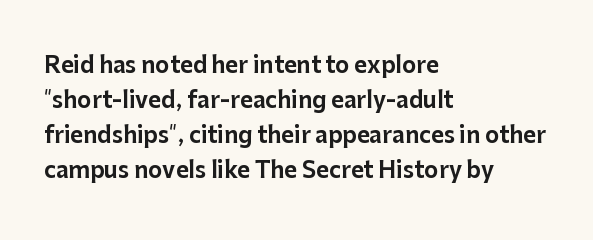
The vertical gap from one line to the next is medium. In terms of posture, this sample is upright. The ragged edge is on the right, which tells us the setting is flush left. Look at the tracking — it's just the regular setting, nothing added. Only glyphs here, with clear space below each row.
